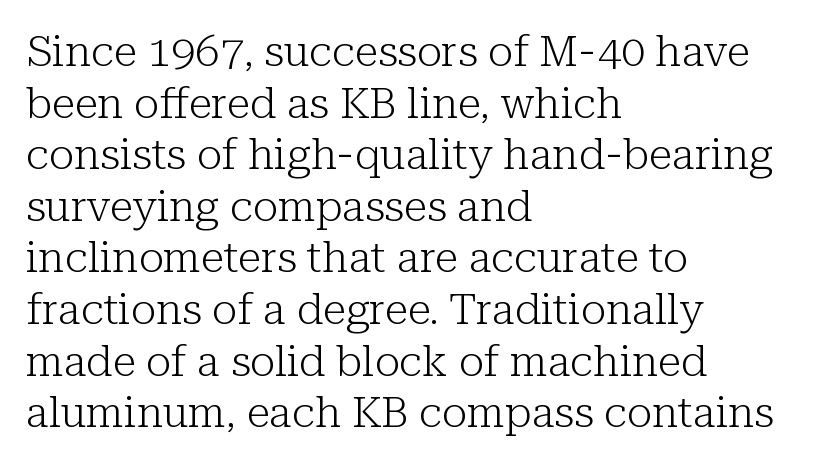
The image shows 43 px light serif type, upright; set left-aligned, line spacing 1.2x, normal letter spacing, not underlined; low stroke contrast and a medium x-height.
